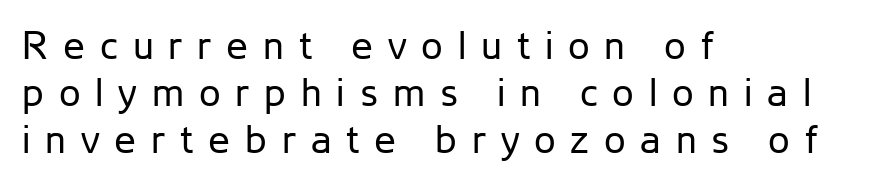
The lettering holds an erect, upright posture throughout. The glyphs in this specimen are sans serif. Note the varied advance widths — an 'i' is clearly narrower than an 'm'. Loose tracking; the words dissolve into strings of separated letters. This reads as an unemphasized weight, regular at the heaviest.
